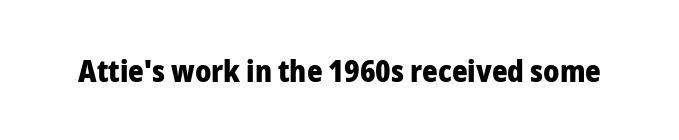
The image shows 30 px heavy sans-serif type, upright; set normal letter spacing, not underlined; low stroke contrast and a medium x-height.
